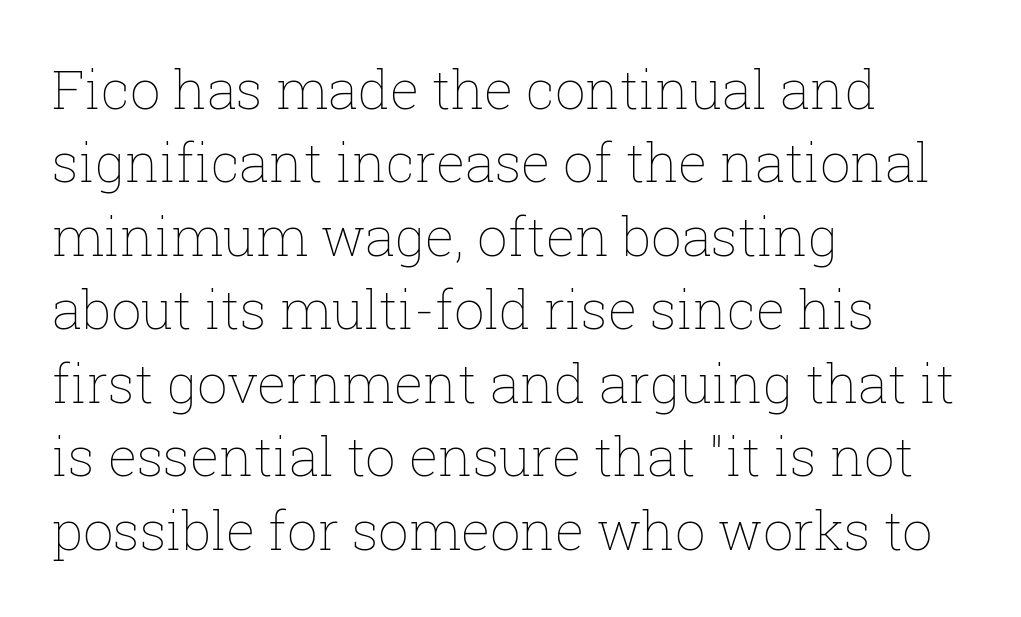
Q: Is the text bold? A: No.
Q: Is the text italic (slanted)? A: No, it is upright.
Q: Is the text underlined? A: No.
Q: How is the paragraph aligned? A: Left-aligned.
Q: Is the spacing between letters normal or unusually wide? A: Normal.
Q: Is the spacing between lines tight, normal or loose? A: Normal.
Q: Width (condensed, normal, or wide)? A: Normal.
Q: Stroke contrast? A: Low.
Q: x-height? A: Medium.
Q: Monospaced? A: No.
